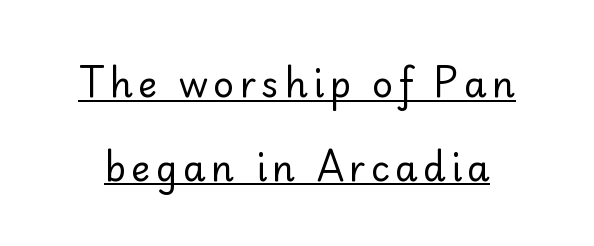
Q: Is the text bold? A: No.
Q: Is the text italic (slanted)? A: No, it is upright.
Q: Is the typeface a serif or a sans-serif typeface? A: Sans-serif.
Q: Is the text underlined? A: Yes.
Q: Is the spacing between lines tight, normal or loose? A: Loose.
Q: Width (condensed, normal, or wide)? A: Normal.
Q: Stroke contrast? A: Low.
Q: x-height? A: Small.
Q: Monospaced? A: No.
